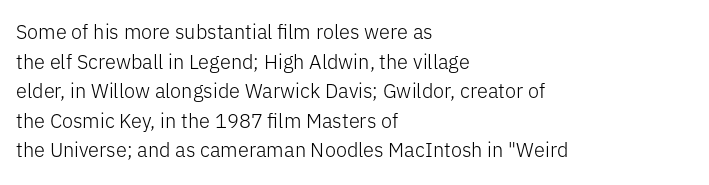
The image shows 20 px text type, upright; set left-aligned, normal line spacing (1.48x), normal letter spacing, not underlined.
